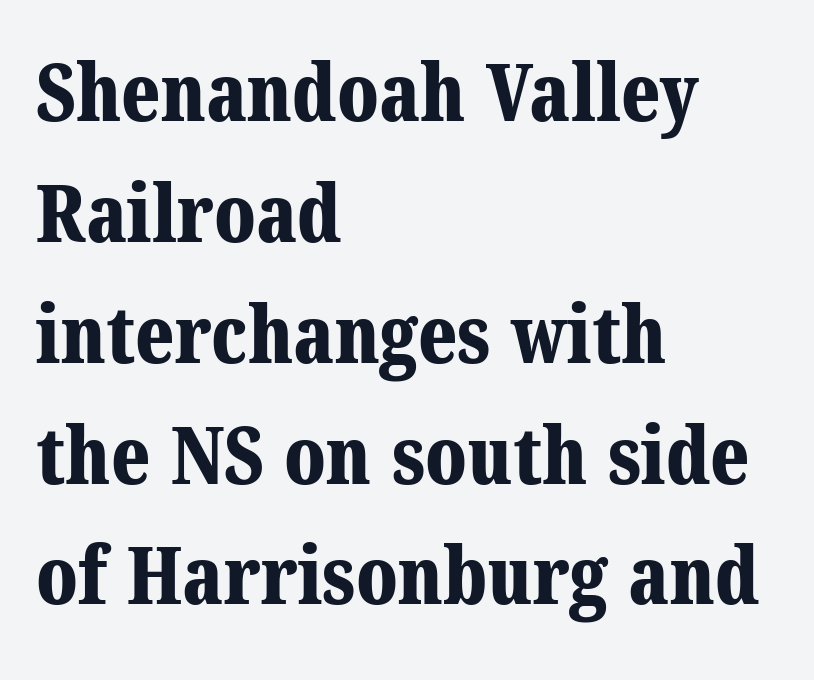
{"serif": "yes", "bold": "yes", "weight": "bold", "width": "normal", "stroke_contrast": "medium", "x_height": "medium", "monospaced": "no", "underline": "no", "align": "left", "line_spacing": "normal", "line_spacing_ratio": 1.53, "letter_spacing": "normal", "letter_spacing_em": 0.0, "glyph_px": 79}
